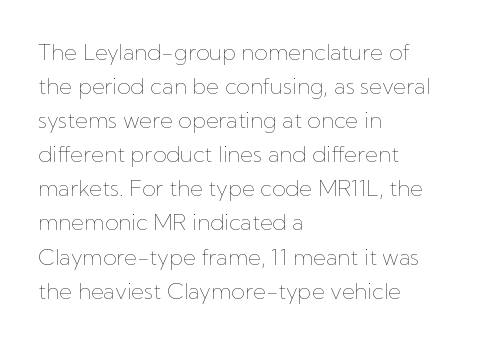
{"italic": "no", "bold": "no", "underline": "no", "align": "left", "line_spacing": "normal", "line_spacing_ratio": 1.55, "letter_spacing": "normal", "letter_spacing_em": 0.0, "glyph_px": 22}
